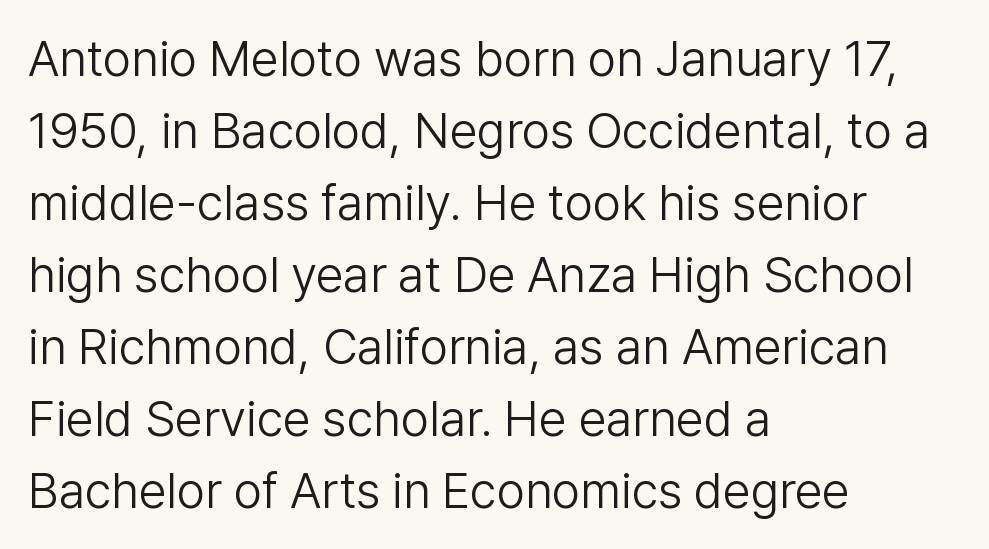
Any mark beneath the type? The region is blank. Heft: none added — not bold. No feet cap the strokes, marking this as sans-serif type. Does the leading feel generous? No, just average. The compositor pushed each line to the left boundary. You could call the tracking neutral — neither tight nor loose.
